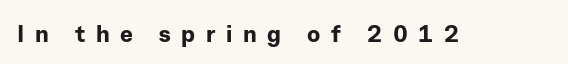
Caption: bold face, heavy strokes. This is roman type, the default non-slanted kind. What stands out about the letter spacing? Its width — letters are far apart. Type without underlining.
